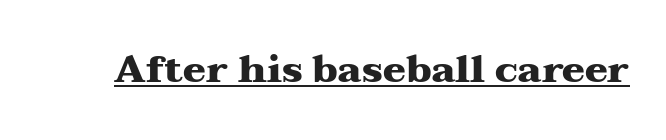
A typesetter would call this proportional, since set widths differ per character. Do the letters lean? They stand straight. Underlined type. To sum up the face: it has serifs. Chunky letters — that's bold for sure.
